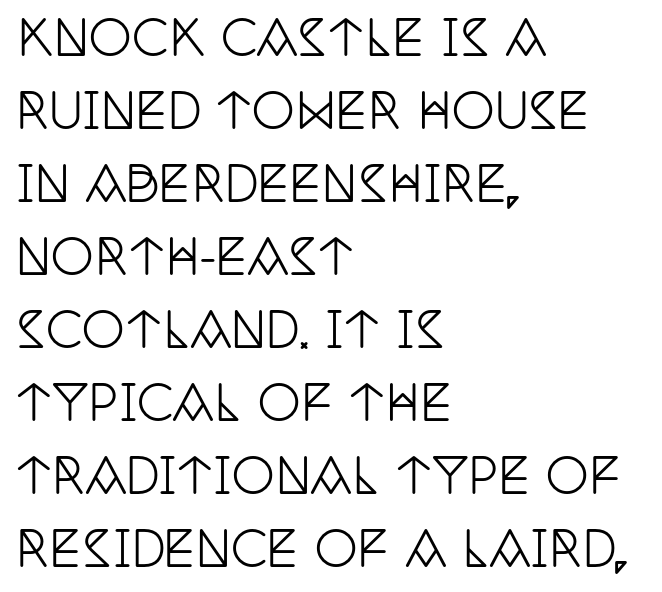
The image shows 48 px condensed serif type, upright; set left-aligned, normal line spacing (1.52x), normal letter spacing, not underlined; low stroke contrast and a large x-height.
